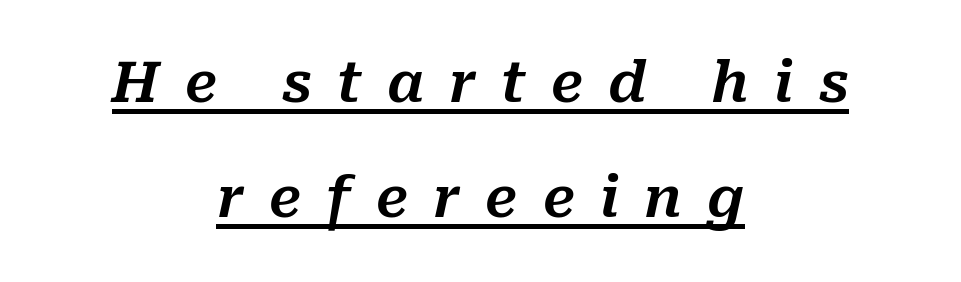
{"italic": "yes", "lean": "right", "slant_degrees": 10, "width": "normal", "stroke_contrast": "medium", "x_height": "medium", "monospaced": "no", "underline": "yes", "align": "center", "line_spacing": "loose", "line_spacing_ratio": 2.06, "letter_spacing": "wide", "letter_spacing_em": 0.45, "glyph_px": 56}
